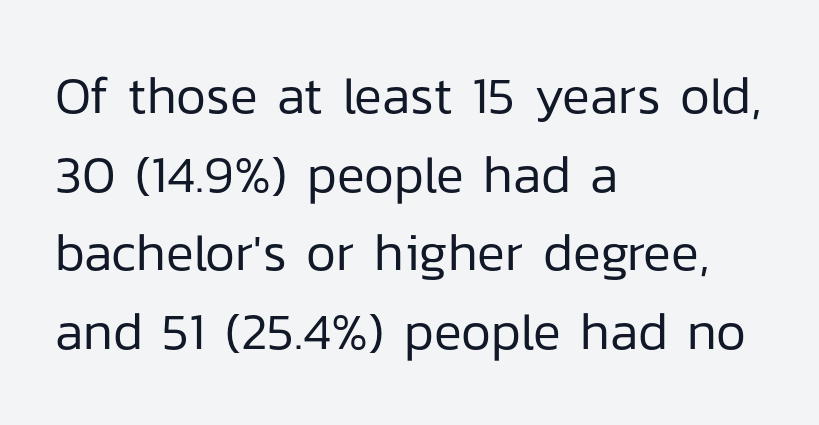
Weight: not bold — regular or lighter. Grotesque or geometric, the face here clearly has no serifs. Honestly, there is no underline to notice here at all. Leading matches the norm, producing a regular column. Style check: upright.
